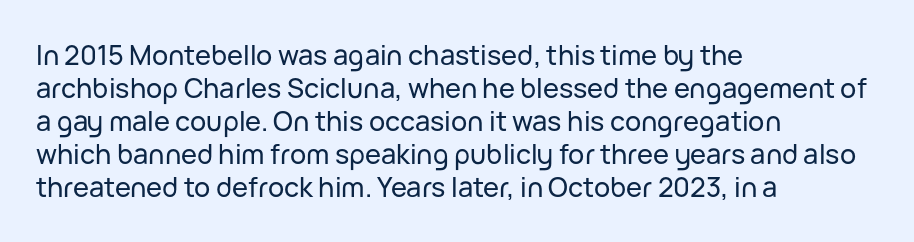
No extra tracking has been applied to these lines. Check the space under the baseline: it is left empty. The font's upright variant was chosen for this text. Casual observation: everything's shoved over to the left.
